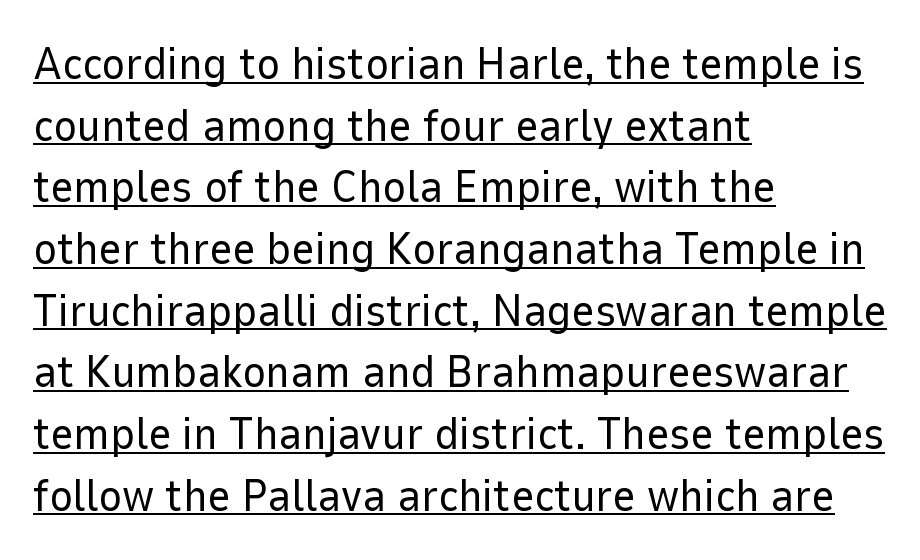
Q: Is the text bold? A: No.
Q: Is the text italic (slanted)? A: No, it is upright.
Q: Is the typeface a serif or a sans-serif typeface? A: Sans-serif.
Q: Is the text underlined? A: Yes.
Q: How is the paragraph aligned? A: Left-aligned.
Q: Is the spacing between letters normal or unusually wide? A: Normal.
Q: Is the spacing between lines tight, normal or loose? A: Normal.
Q: Width (condensed, normal, or wide)? A: Normal.
Q: Stroke contrast? A: Low.
Q: x-height? A: Medium.
Q: Monospaced? A: No.
